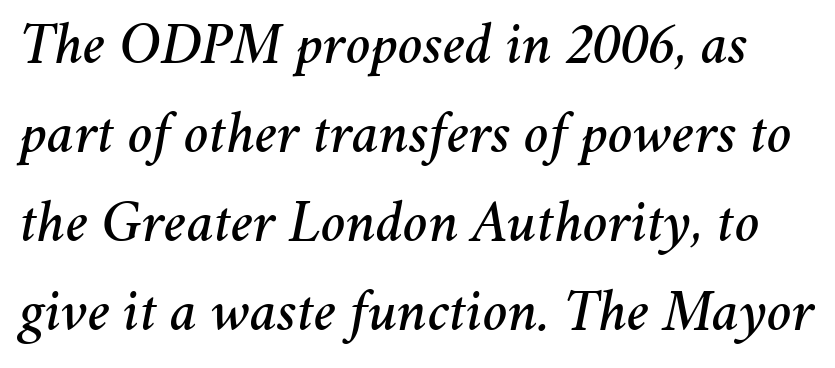
Q: Is the text italic (slanted)? A: Yes, it leans right by about 11 degrees.
Q: Is the text underlined? A: No.
Q: Is the spacing between letters normal or unusually wide? A: Normal.
Q: Is the spacing between lines tight, normal or loose? A: Normal.
Q: Width (condensed, normal, or wide)? A: Normal.
Q: Stroke contrast? A: Medium.
Q: x-height? A: Medium.
Q: Monospaced? A: No.
